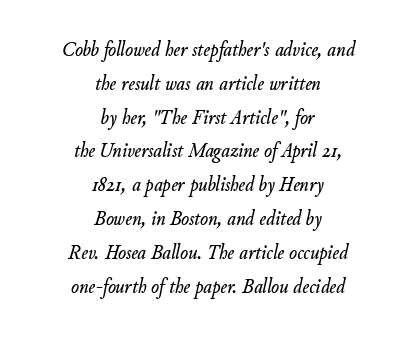
Q: Is the text italic (slanted)? A: Yes, it leans right by about 11 degrees.
Q: Is the text underlined? A: No.
Q: How is the paragraph aligned? A: Centered.
Q: Is the spacing between letters normal or unusually wide? A: Normal.
Q: Is the spacing between lines tight, normal or loose? A: Normal.
